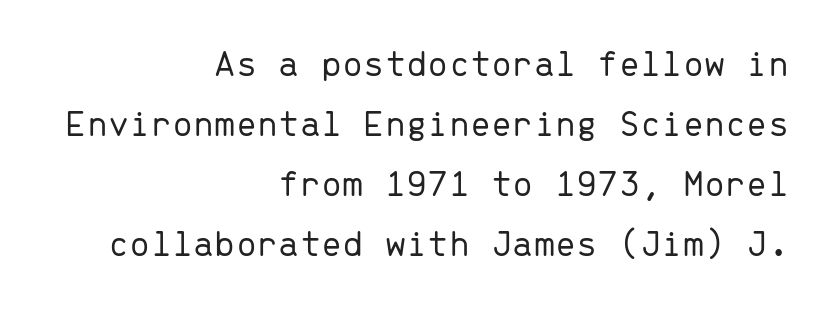
Looks like terminal output: every glyph gets an equal slot. The axis of the letterforms is exactly vertical. Standard letterfit; no display-style spreading of the glyphs. The glyphs are unaccompanied by any horizontal stroke below them.
